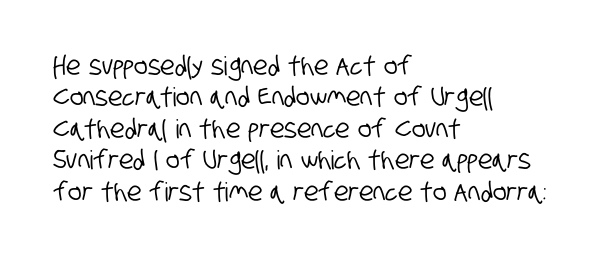
{"underline": "no", "align": "left", "line_spacing_ratio": 1.21, "letter_spacing": "normal", "letter_spacing_em": 0.0, "glyph_px": 26}
